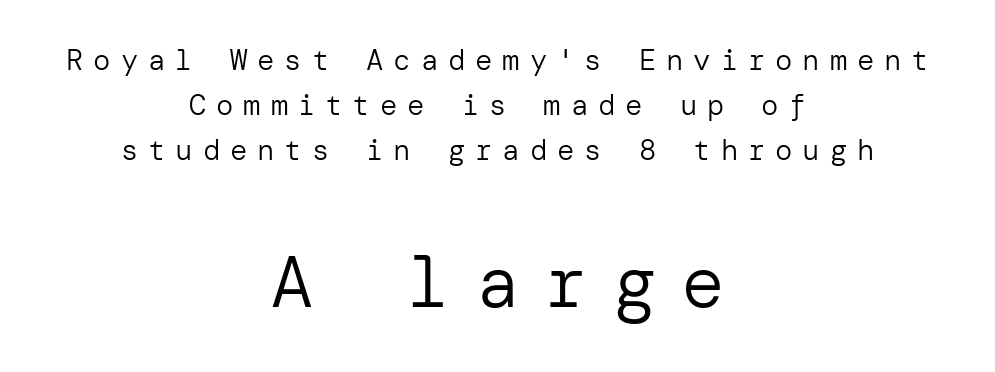
{"serif": "no", "italic": "no", "bold": "no", "weight": "regular", "width": "normal", "stroke_contrast": "low", "x_height": "medium", "underline": "no", "align": "center", "line_spacing": "normal", "line_spacing_ratio": 1.55, "letter_spacing": "wide", "letter_spacing_em": 0.34, "larger_block": "second", "size_ratio": 2.52, "glyph_px": 73}
